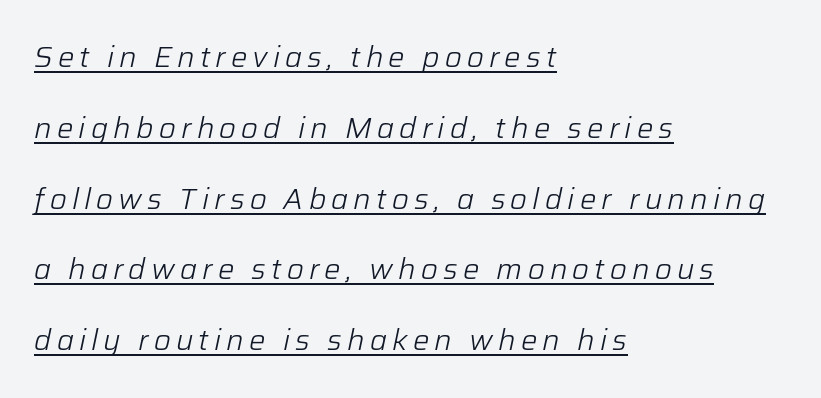
Is the type heavy? It reads as light-to-regular instead. Does the lettering tilt? It does — this is italic. Every word sits above its own underline. Line starts are locked; line ends wander.
